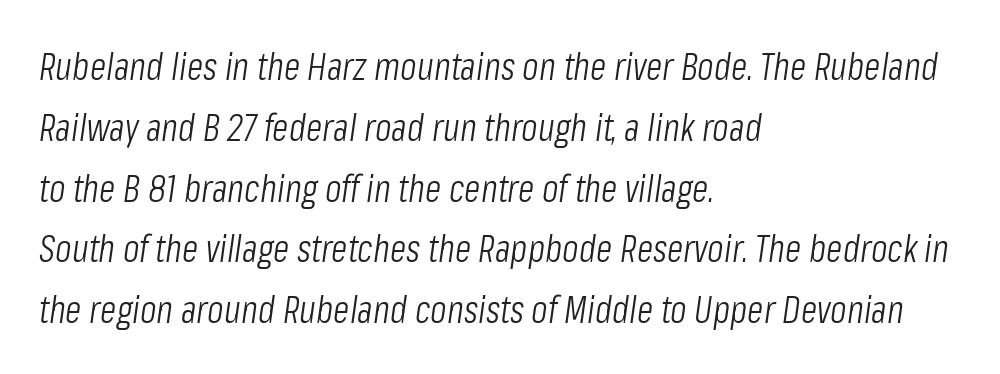
Q: Is the text bold? A: No.
Q: Is the text italic (slanted)? A: Yes, it leans right by about 8 degrees.
Q: Is the text underlined? A: No.
Q: How is the paragraph aligned? A: Left-aligned.
Q: Is the spacing between letters normal or unusually wide? A: Normal.
Q: Is the spacing between lines tight, normal or loose? A: Normal.
Q: Width (condensed, normal, or wide)? A: Condensed.
Q: Stroke contrast? A: Low.
Q: x-height? A: Medium.
Q: Monospaced? A: No.
